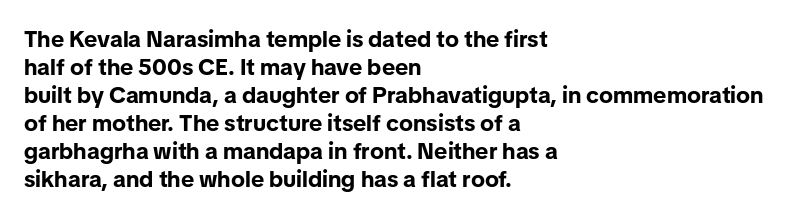
Look at the stroke-to-counter ratio: heavy, a bold. Ordinary non-slanted type is in use. The baseline area is clear. The setting favours the left margin, as ordinary paragraphs usually do. Look at the tracking — it's just the regular setting, nothing added.
